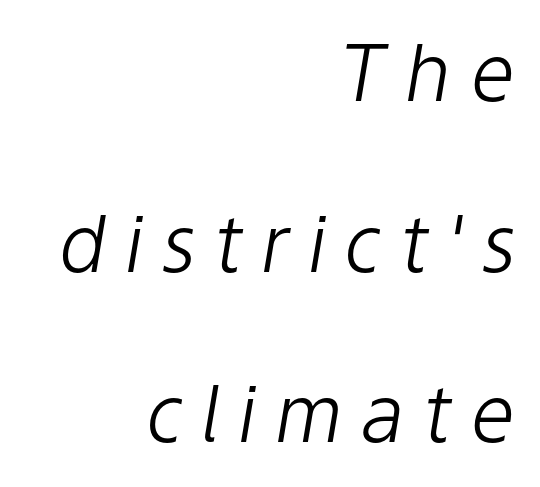
The text block is weighted toward the right margin, trailing off unevenly leftward. Weight: regular or lighter. Widely set lines give the paragraph a tall, airy silhouette. The specimen omits any rule beneath the text block's lines. The face used here is proportionally spaced, like ordinary book or web type. The tracking reads as deliberately expanded to a designer's eye.
